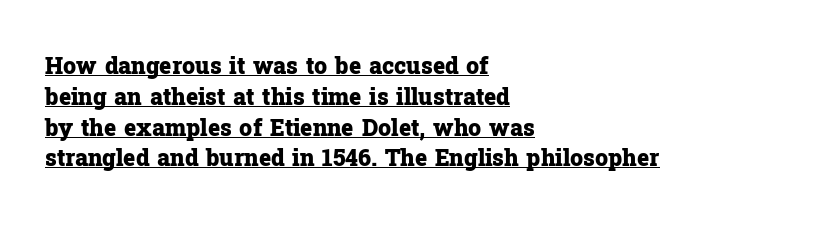
Q: Is the text bold? A: Yes.
Q: Is the text italic (slanted)? A: No, it is upright.
Q: Is the text underlined? A: Yes.
Q: How is the paragraph aligned? A: Left-aligned.
Q: Is the spacing between letters normal or unusually wide? A: Normal.
Q: Is the spacing between lines tight, normal or loose? A: Normal.
